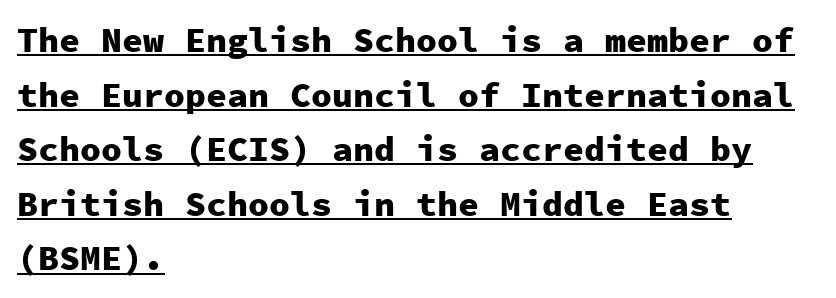
Q: Is the text bold? A: Yes.
Q: Is the text italic (slanted)? A: No, it is upright.
Q: Is the typeface a serif or a sans-serif typeface? A: Sans-serif.
Q: Is the text underlined? A: Yes.
Q: How is the paragraph aligned? A: Left-aligned.
Q: Is the spacing between letters normal or unusually wide? A: Normal.
Q: Is the spacing between lines tight, normal or loose? A: Normal.
Q: Width (condensed, normal, or wide)? A: Normal.
Q: Stroke contrast? A: Low.
Q: x-height? A: Medium.
Q: Monospaced? A: Yes.
